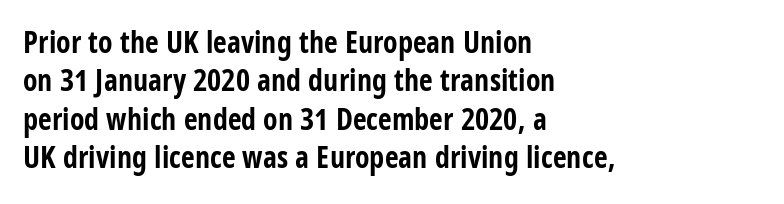
Tracking here is standard; glyphs follow each other at the usual distance. The rendering shows plain stroke endings on the letterforms — a sans-serif design. The setting favours the left margin, as ordinary paragraphs usually do. This block has exactly the height ordinary leading produces. Emphasis by weight is at full strength: bold.
